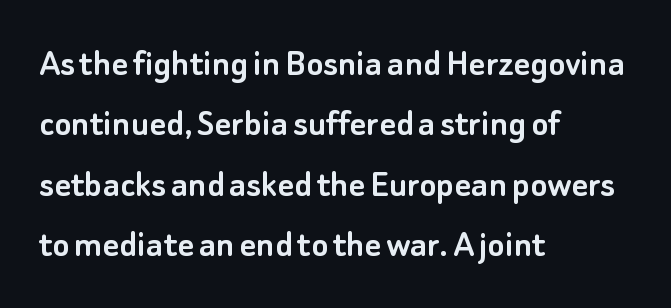
Q: Is the text italic (slanted)? A: No, it is upright.
Q: Is the typeface a serif or a sans-serif typeface? A: Sans-serif.
Q: Is the text underlined? A: No.
Q: How is the paragraph aligned? A: Left-aligned.
Q: Is the spacing between letters normal or unusually wide? A: Normal.
Q: Is the spacing between lines tight, normal or loose? A: Normal.
Q: Width (condensed, normal, or wide)? A: Normal.
Q: Stroke contrast? A: Low.
Q: x-height? A: Small.
Q: Monospaced? A: No.
